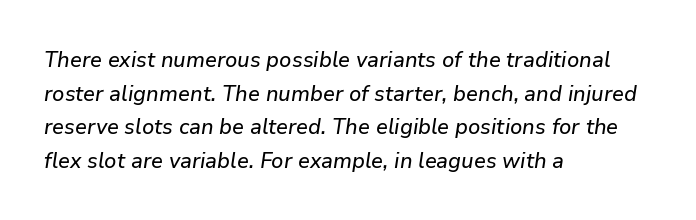
{"italic": "yes", "lean": "right", "slant_degrees": 9, "underline": "no", "align": "left", "line_spacing": "normal", "line_spacing_ratio": 1.53, "letter_spacing": "normal", "letter_spacing_em": 0.0, "glyph_px": 22}
